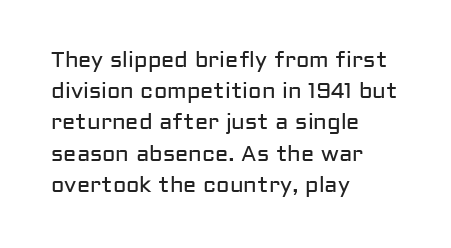
Every row of glyphs begins at an identical x-position on the left. The typesetting does not lean heavy: it is not bold. One glance says typical: line gaps are just what's usual. Underlining? Definitely not there.
